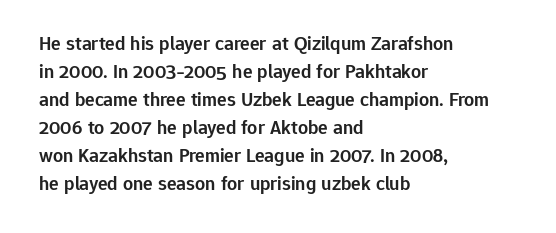
{"italic": "no", "bold": "semi", "underline": "no", "align": "left", "line_spacing": "normal", "line_spacing_ratio": 1.4, "letter_spacing": "normal", "letter_spacing_em": 0.0, "glyph_px": 20}
